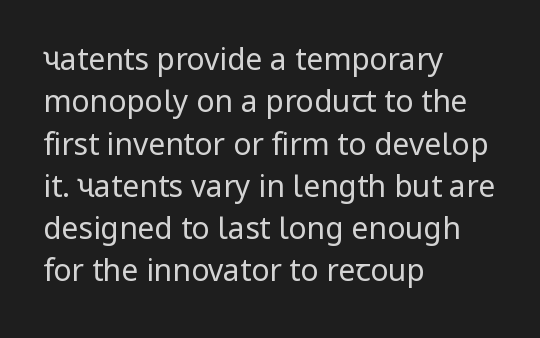
The image shows 30 px regular-weight sans-serif type, upright; set left-aligned, normal line spacing (1.41x), normal letter spacing, not underlined; low stroke contrast and a medium x-height.
